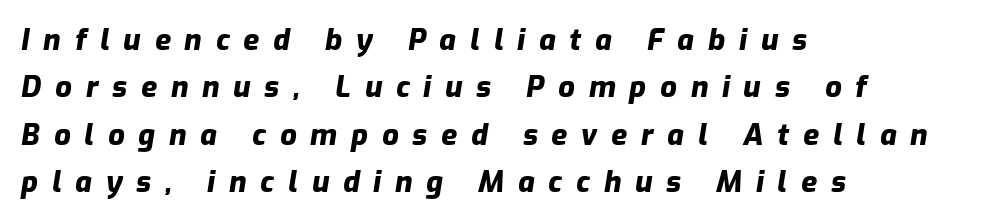
Q: Is the text bold? A: Yes.
Q: Is the text italic (slanted)? A: Yes, it leans right by about 9 degrees.
Q: Is the text underlined? A: No.
Q: How is the paragraph aligned? A: Left-aligned.
Q: Is the spacing between letters normal or unusually wide? A: Unusually wide.
Q: Is the spacing between lines tight, normal or loose? A: Normal.
Q: Width (condensed, normal, or wide)? A: Normal.
Q: Stroke contrast? A: Low.
Q: x-height? A: Medium.
Q: Monospaced? A: No.
